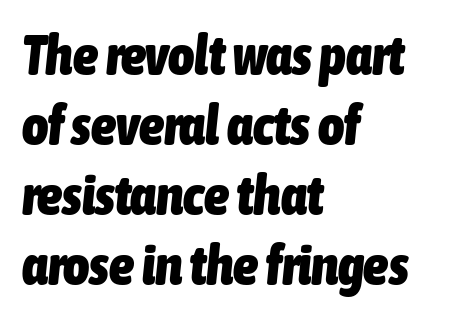
The image shows 56 px heavy, condensed type, italic (leaning right); set left-aligned, normal line spacing (1.25x), normal letter spacing, not underlined; low stroke contrast and a medium x-height.
